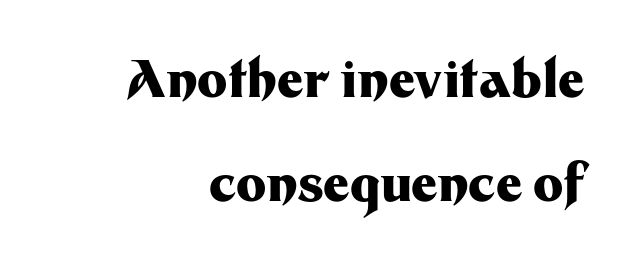
In terms of letterspacing, this is plain default setting. Pretty heavy lettering here — definitely bold. Upright lettering throughout. Summary of vertical rhythm: relaxed, with wide interline spacing. This is sans-serif lettering, the kind often seen on screens and signage. The lines are quadded right.
